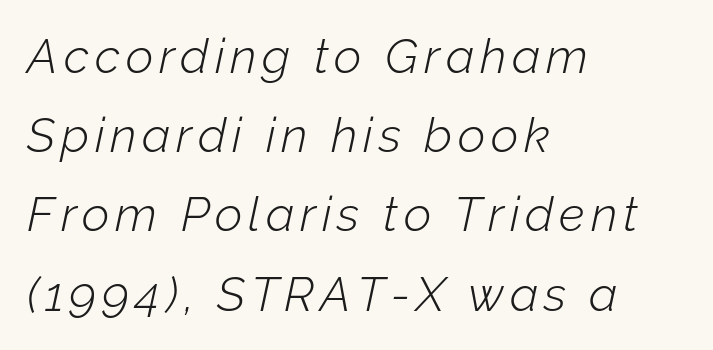
{"italic": "yes", "lean": "right", "slant_degrees": 12, "bold": "no", "weight": "light", "width": "normal", "stroke_contrast": "low", "x_height": "medium", "monospaced": "no", "underline": "no", "align": "left", "line_spacing": "normal", "line_spacing_ratio": 1.65, "glyph_px": 48}
